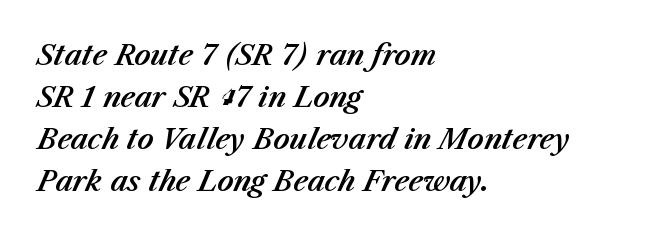
Q: Is the text italic (slanted)? A: Yes, it leans right by about 23 degrees.
Q: Is the text underlined? A: No.
Q: How is the paragraph aligned? A: Left-aligned.
Q: Is the spacing between letters normal or unusually wide? A: Normal.
Q: Is the spacing between lines tight, normal or loose? A: Normal.
Q: Width (condensed, normal, or wide)? A: Normal.
Q: Stroke contrast? A: Medium.
Q: x-height? A: Medium.
Q: Monospaced? A: No.
